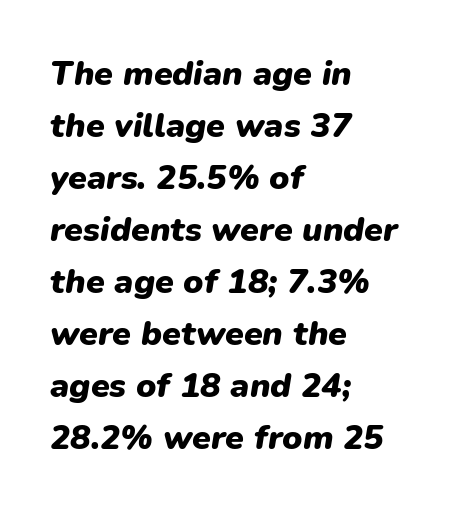
Yep, that's italic — everything's leaning. The letters sit at their default tracking, neither squeezed nor spread. The rendering uses a bold face; every stroke is thick and dark. Any mark beneath the type? The region is blank.
